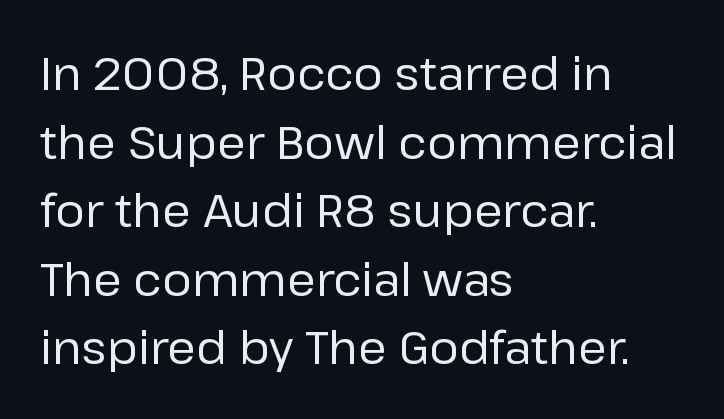
{"serif": "no", "italic": "no", "bold": "no", "weight": "regular", "width": "normal", "stroke_contrast": "low", "x_height": "medium", "monospaced": "no", "underline": "no", "align": "left", "line_spacing": "normal", "line_spacing_ratio": 1.49, "letter_spacing": "normal", "letter_spacing_em": 0.0, "glyph_px": 46}
